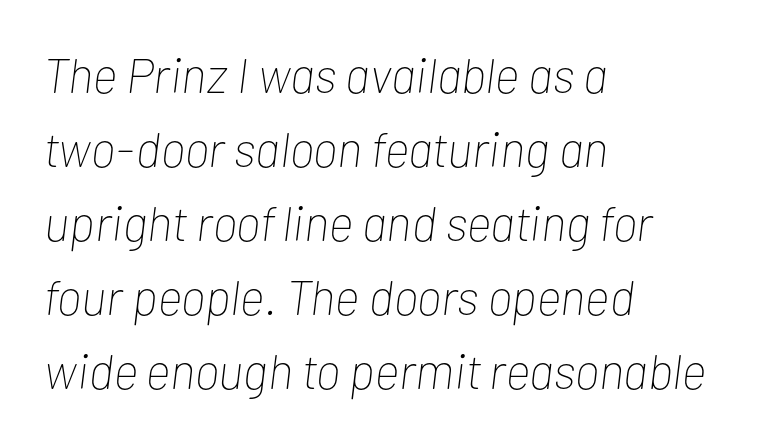
The image shows 49 px thin, condensed type, italic (leaning right); set left-aligned, normal line spacing (1.51x), normal letter spacing, not underlined; low stroke contrast and a medium x-height.
